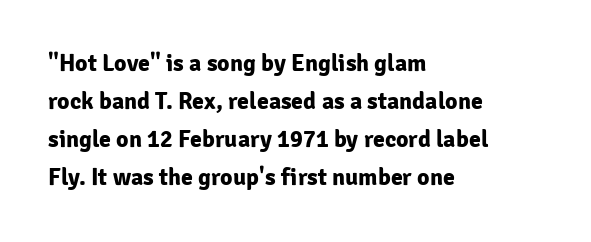
Any mark beneath the type? The region is blank. The letters stand upright; this is a roman face. The type is set solid horizontally, with unmodified tracking. Which margin do the lines hug? The left one — the right edge is uneven. The rendering uses a bold face; every stroke is thick and dark.
